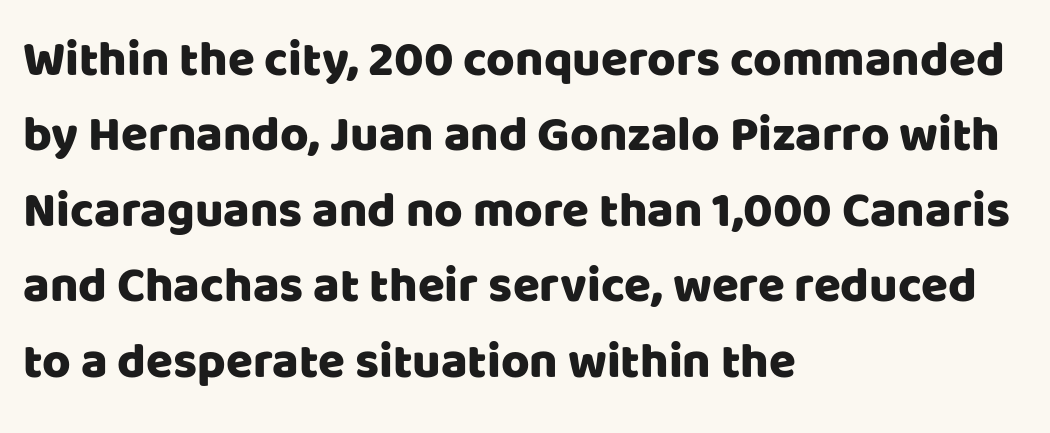
The image shows 49 px sans-serif type, upright; set left-aligned, normal line spacing (1.54x), normal letter spacing, not underlined; low stroke contrast and a large x-height.
